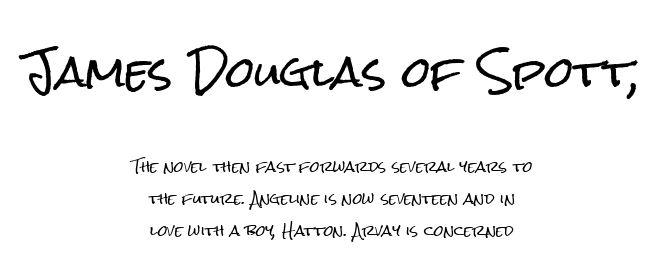
{"serif": "no", "italic": "no", "width": "condensed", "stroke_contrast": "low", "x_height": "medium", "monospaced": "no", "underline": "no", "align": "center", "line_spacing": "loose", "line_spacing_ratio": 2.28, "letter_spacing": "normal", "letter_spacing_em": 0.0, "larger_block": "first", "size_ratio": 2.93, "glyph_px": 41}
